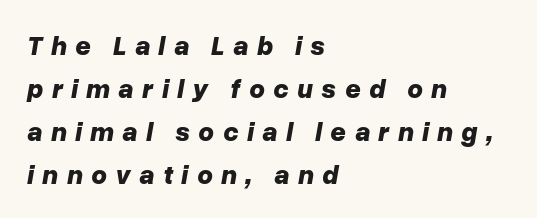
The face used here has the dense, thick strokes of a bold. How are the letters spaced? Widely, with obvious added tracking. Emphasis-style slanted type is in use. Glance below the letters and you will spot only blank space. These lines are set flush left with a ragged right edge. Successive baselines arrive at the customary interval.
